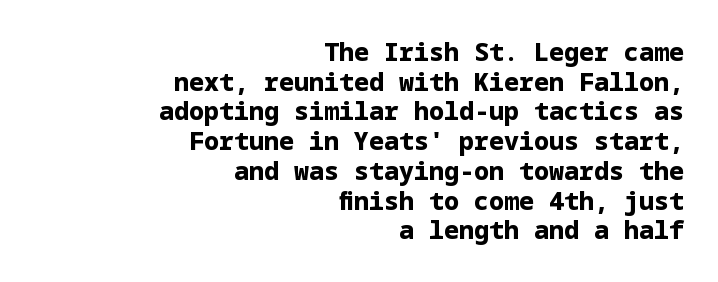
Q: Is the text bold? A: Yes.
Q: Is the text italic (slanted)? A: No, it is upright.
Q: Is the text underlined? A: No.
Q: How is the paragraph aligned? A: Right-aligned.
Q: Is the spacing between letters normal or unusually wide? A: Normal.
